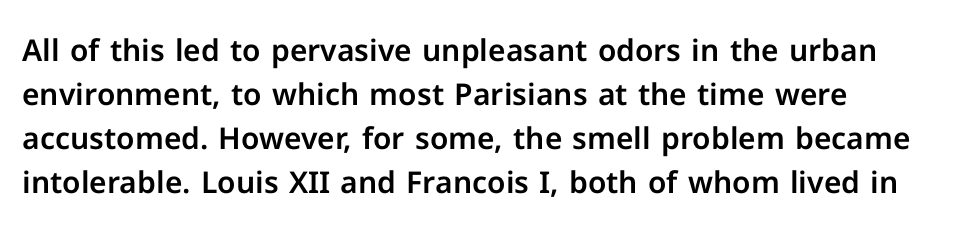
{"serif": "no", "italic": "no", "width": "normal", "stroke_contrast": "low", "x_height": "medium", "monospaced": "no", "underline": "no", "align": "left", "line_spacing": "normal", "line_spacing_ratio": 1.47, "letter_spacing": "normal", "letter_spacing_em": 0.0, "glyph_px": 30}
